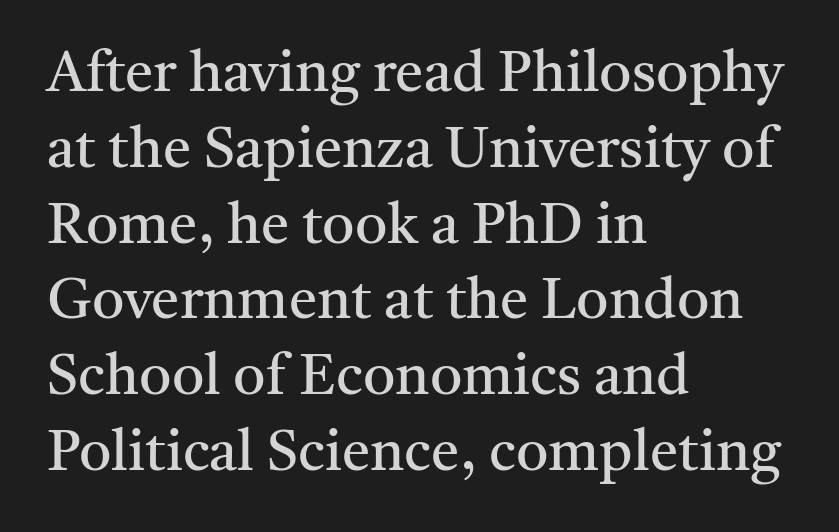
Spacing verdict: proportional, widths tailored to each character. Weight class: somewhere from thin through regular. Tracking here is standard; glyphs follow each other at the usual distance. The specimen reads as upright at a glance. Glance below the letters and you will spot only blank space. Line spacing here is normal.
